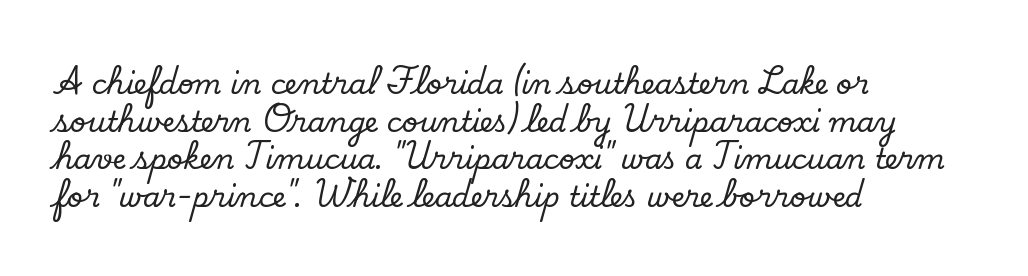
{"serif": "yes", "width": "normal", "stroke_contrast": "low", "x_height": "small", "monospaced": "no", "underline": "no", "align": "left", "line_spacing": "normal", "line_spacing_ratio": 1.34, "letter_spacing": "normal", "letter_spacing_em": 0.0, "glyph_px": 28}
